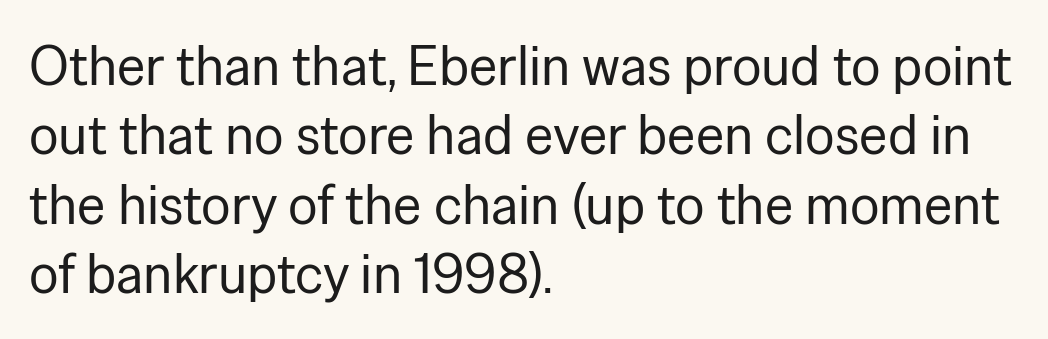
{"serif": "no", "italic": "no", "bold": "no", "weight": "regular", "width": "normal", "stroke_contrast": "low", "x_height": "medium", "monospaced": "no", "underline": "no", "align": "left", "line_spacing": "normal", "line_spacing_ratio": 1.26, "letter_spacing": "normal", "letter_spacing_em": 0.0, "glyph_px": 55}
